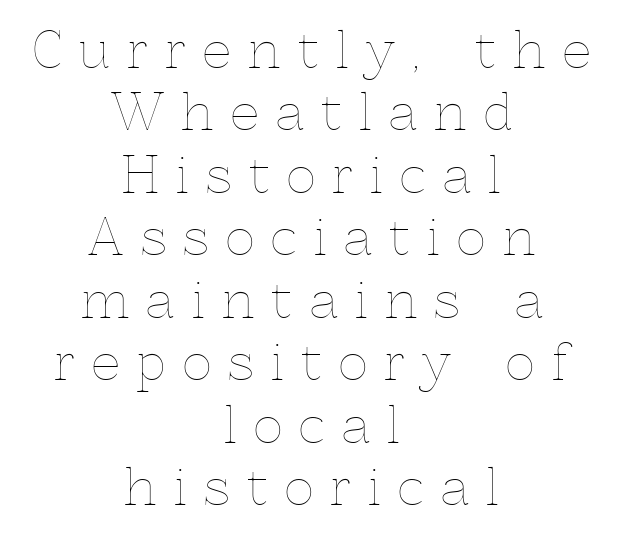
The image shows 50 px thin type, upright; set centered, normal line spacing (1.25x), unusually wide letter spacing (+0.35 em), not underlined; a medium x-height.
